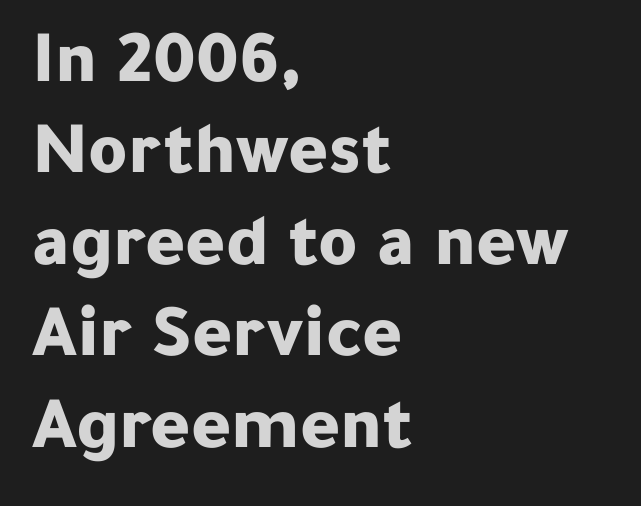
The image shows 75 px bold sans-serif type, upright; set left-aligned, line spacing 1.22x, normal letter spacing, not underlined; low stroke contrast and a medium x-height.
